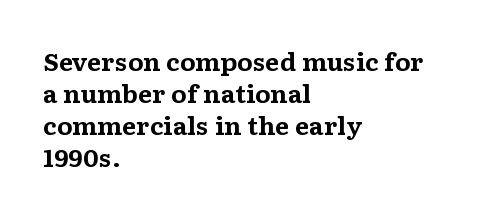
The image shows 23 px bold type, upright; set left-aligned, normal line spacing (1.39x), normal letter spacing, not underlined.
